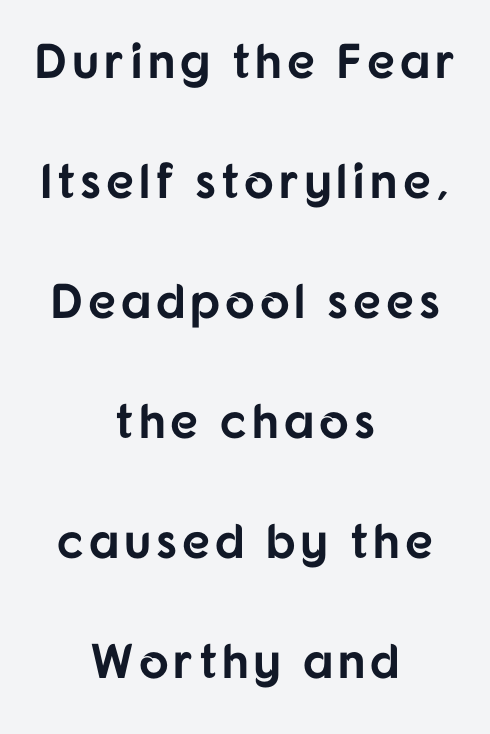
The rendering uses natural spacing where letterforms have individual widths. Rendered with straight, roman letterforms. Beneath every word, the page is bare. Does the leading feel generous? Absolutely, it's lavish. In CSS terms this would be text-align: center. You'd pick this weight for a headline — it's a proper bold.
